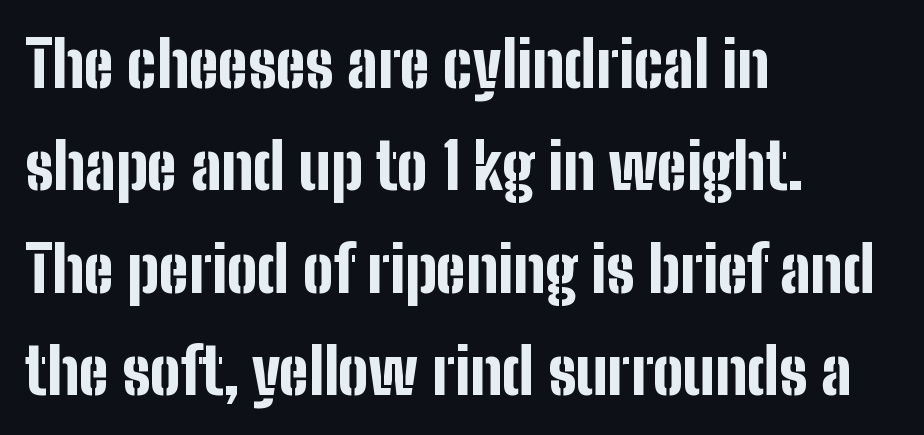
Each word holds together tightly as a unit, with standard inter-letter gaps. In terms of posture, this sample is upright. Baseline-to-baseline distance is the conventional proportion of letter height. A full-strength bold gives these letters their thick strokes. Visually the block forms a straight wall on the left and a jagged coastline on the right.
